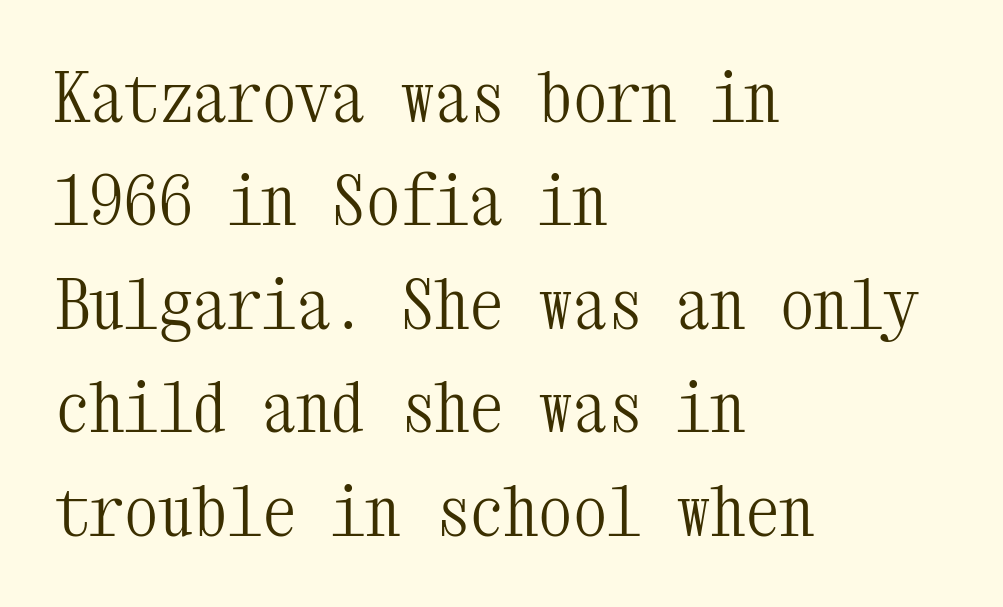
{"serif": "yes", "italic": "no", "bold": "no", "weight": "light", "width": "condensed", "stroke_contrast": "medium", "x_height": "medium", "monospaced": "yes", "underline": "no", "align": "left", "line_spacing": "normal", "line_spacing_ratio": 1.5, "letter_spacing": "normal", "letter_spacing_em": 0.0, "glyph_px": 69}
